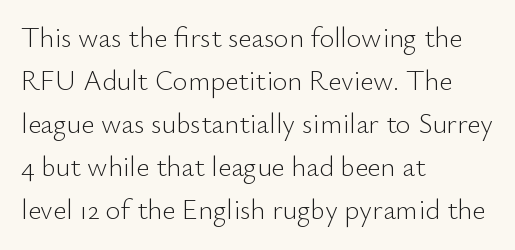
The image shows 28 px light sans-serif type, upright; set left-aligned, normal line spacing (1.54x), normal letter spacing, not underlined; low stroke contrast and a small x-height.
